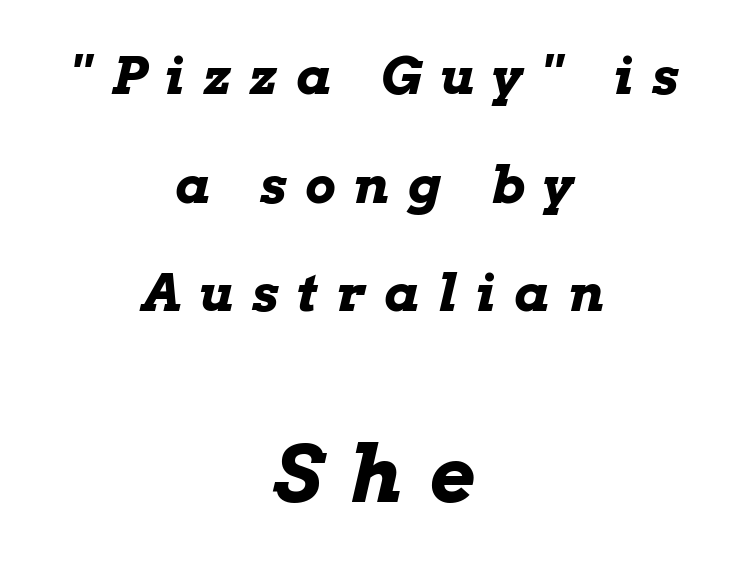
This is oblique type, the kind used for emphasis or titles. The face used here appears at its bigger size in the lower chunk. Here the designer chose a conventional face with non-uniform glyph widths. The face used here has the dense, thick strokes of a bold. The gaps between neighbouring characters are conspicuously large. Caption: multi-line text, centered on the measure.
